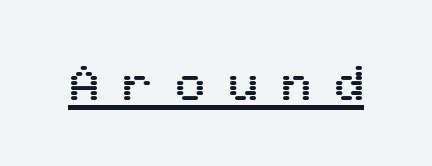
Is the letter spacing exaggerated? Yes — the characters are pushed far apart. Is there an underline? Yes — a line sits under the letters. These lines were composed using upright roman letters. Check where the strokes stop: nothing finishes them off — pure sans. A typesetter would call this proportional, since set widths differ per character.
